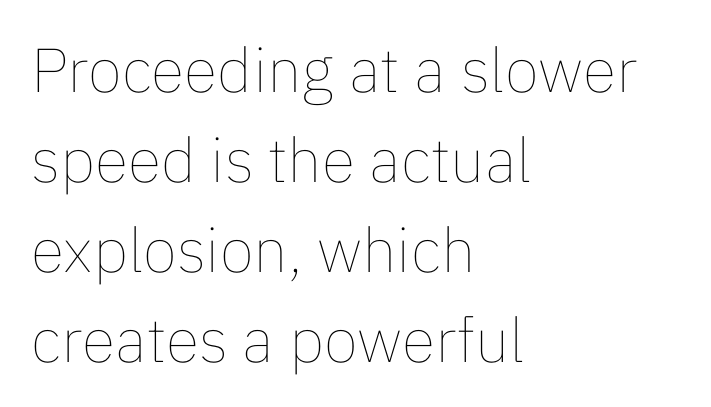
Q: Is the text bold? A: No.
Q: Is the text italic (slanted)? A: No, it is upright.
Q: Is the text underlined? A: No.
Q: How is the paragraph aligned? A: Left-aligned.
Q: Is the spacing between letters normal or unusually wide? A: Normal.
Q: Is the spacing between lines tight, normal or loose? A: Normal.
Q: Width (condensed, normal, or wide)? A: Normal.
Q: Stroke contrast? A: Low.
Q: x-height? A: Medium.
Q: Monospaced? A: No.
